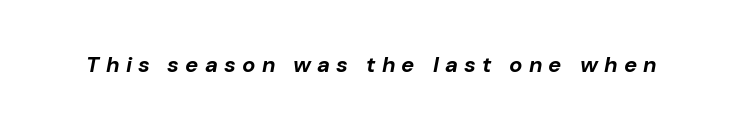
Lines of text with bare space underneath. Loose tracking; the words dissolve into strings of separated letters. Weight check: bold — yes, fully. Designer's note — italics engaged.
